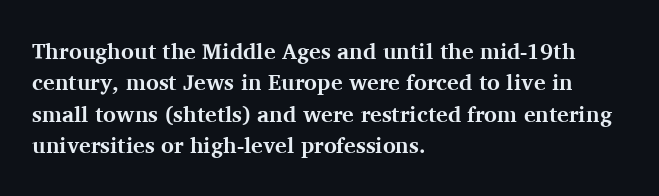
Q: Is the text bold? A: Yes.
Q: Is the text italic (slanted)? A: No, it is upright.
Q: Is the text underlined? A: No.
Q: How is the paragraph aligned? A: Left-aligned.
Q: Is the spacing between letters normal or unusually wide? A: Normal.
Q: Is the spacing between lines tight, normal or loose? A: Normal.
